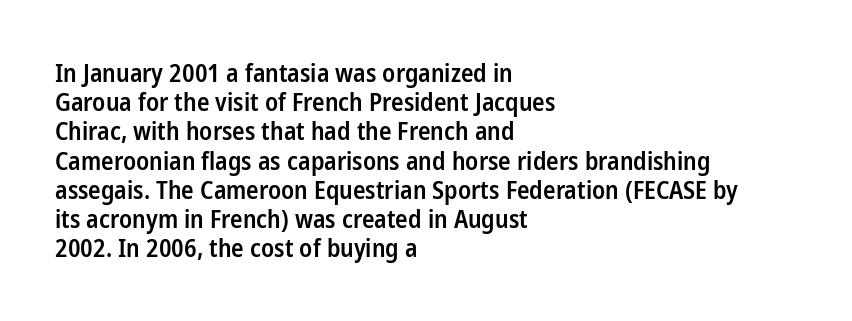
{"italic": "no", "bold": "semi", "underline": "no", "align": "left", "line_spacing_ratio": 1.17, "letter_spacing": "normal", "letter_spacing_em": 0.0, "glyph_px": 25}
